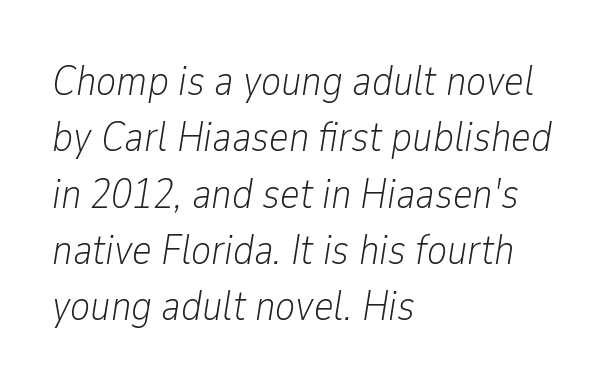
Emphasis-style slanted type is in use. Honestly, there is no underline to notice here at all. Is the letter spacing exaggerated? No — it looks like the ordinary default. Stroke mass is kept to a normal reading level or below.
